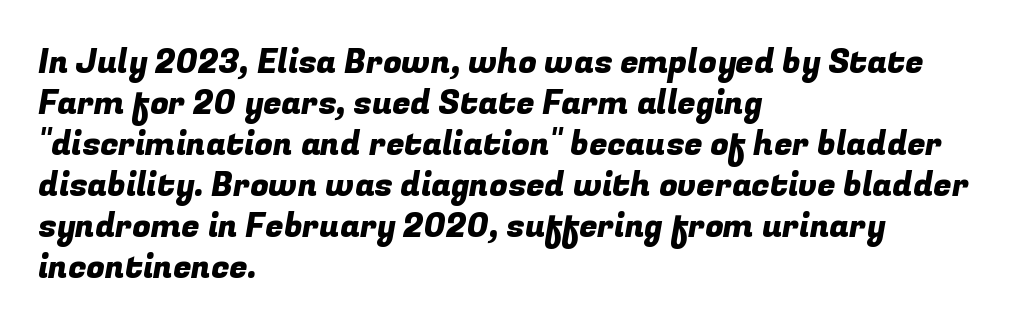
Is this a sans? Yes — the strokes have no serifs. The line texture is even and compact thanks to regular tracking. Casual observation: everything's shoved over to the left. Unmarked baselines from the first word to the last.
